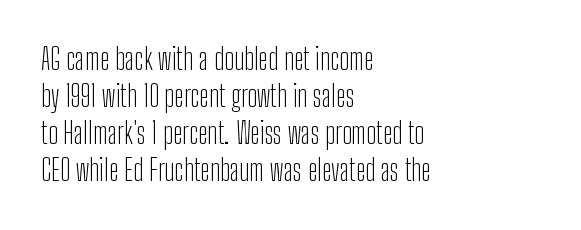
Q: Is the text bold? A: No.
Q: Is the text italic (slanted)? A: No, it is upright.
Q: Is the typeface a serif or a sans-serif typeface? A: Sans-serif.
Q: Is the text underlined? A: No.
Q: How is the paragraph aligned? A: Left-aligned.
Q: Is the spacing between letters normal or unusually wide? A: Normal.
Q: Is the spacing between lines tight, normal or loose? A: Normal.
Q: Width (condensed, normal, or wide)? A: Condensed.
Q: Stroke contrast? A: Low.
Q: x-height? A: Medium.
Q: Monospaced? A: No.
